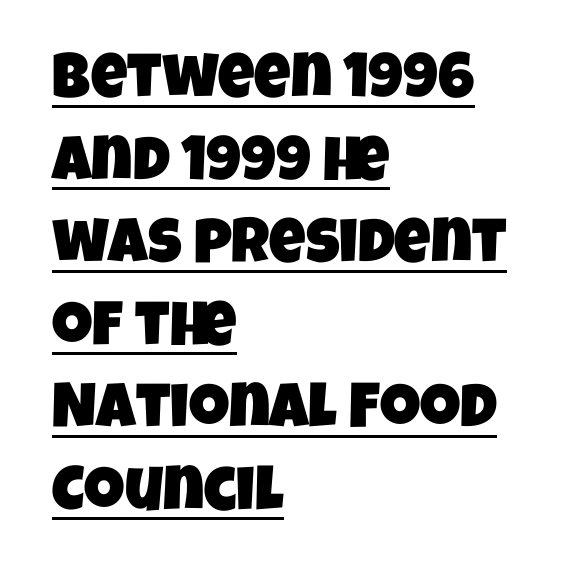
{"serif": "no", "width": "condensed", "stroke_contrast": "low", "x_height": "large", "monospaced": "no", "underline": "yes", "align": "left", "line_spacing": "normal", "line_spacing_ratio": 1.31, "letter_spacing": "normal", "letter_spacing_em": 0.0, "glyph_px": 63}
